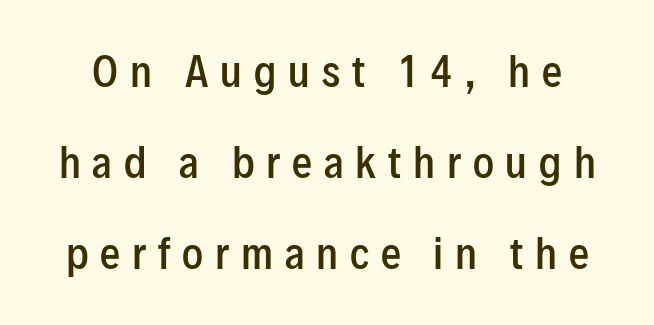
{"serif": "no", "italic": "no", "bold": "semi", "weight": "semibold", "width": "condensed", "stroke_contrast": "low", "x_height": "medium", "monospaced": "no", "underline": "no", "line_spacing": "loose", "line_spacing_ratio": 2.27, "letter_spacing": "wide", "letter_spacing_em": 0.3, "glyph_px": 40}
